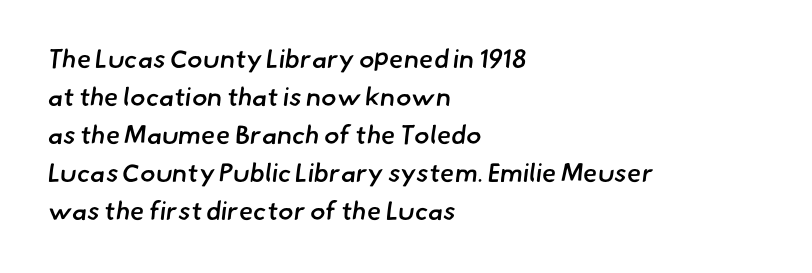
The image shows 26 px text type; set left-aligned, normal line spacing (1.46x), normal letter spacing, not underlined.
